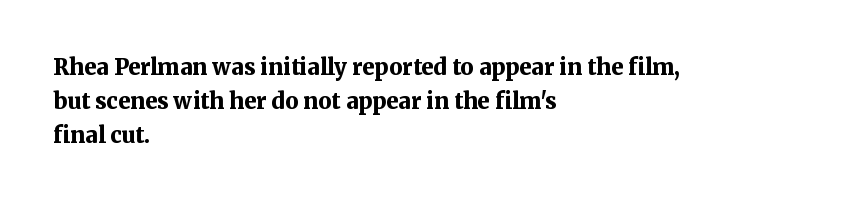
Q: Is the text bold? A: Yes.
Q: Is the text italic (slanted)? A: No, it is upright.
Q: Is the text underlined? A: No.
Q: How is the paragraph aligned? A: Left-aligned.
Q: Is the spacing between letters normal or unusually wide? A: Normal.
Q: Is the spacing between lines tight, normal or loose? A: Normal.
